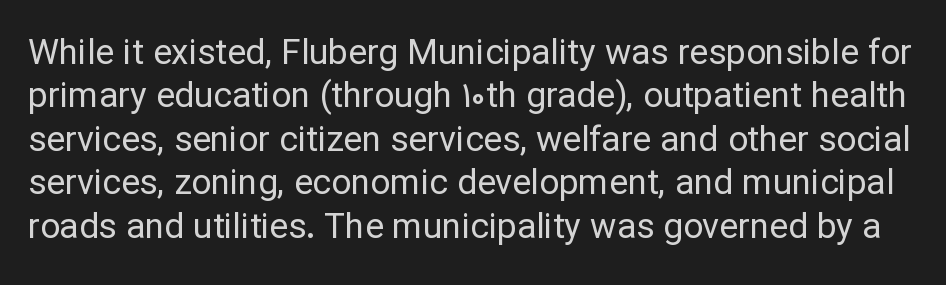
The image shows 35 px regular-weight sans-serif type, upright; set line spacing 1.24x, normal letter spacing, not underlined; low stroke contrast and a medium x-height.
